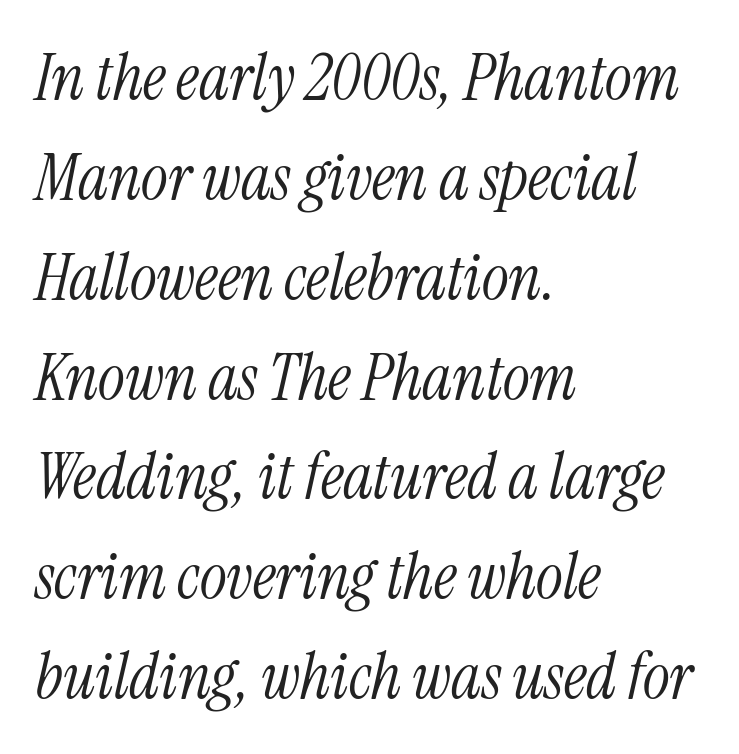
The image shows 64 px light, condensed serif type, italic (leaning right); set left-aligned, normal line spacing (1.56x), normal letter spacing, not underlined; medium stroke contrast and a medium x-height.
